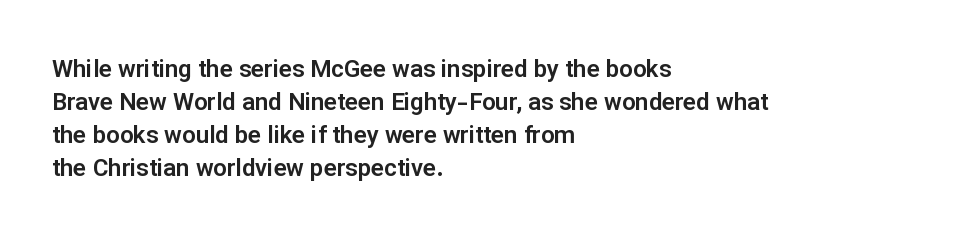
{"italic": "no", "underline": "no", "align": "left", "line_spacing": "normal", "line_spacing_ratio": 1.38, "letter_spacing": "normal", "letter_spacing_em": 0.0, "glyph_px": 24}
